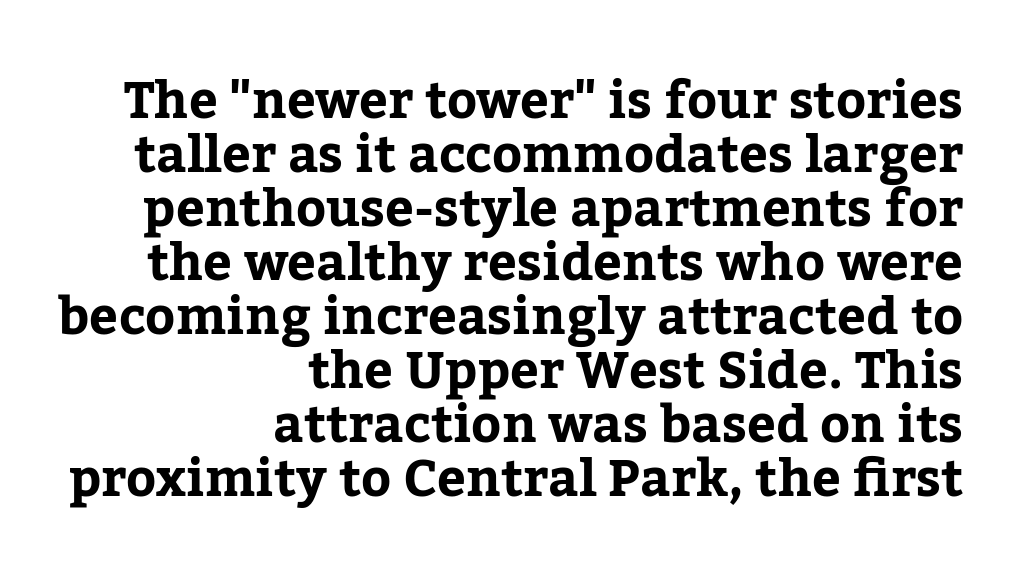
The image shows 51 px bold serif type, upright; set right-aligned, tight line spacing (1.06x), normal letter spacing, not underlined; low stroke contrast and a medium x-height.
